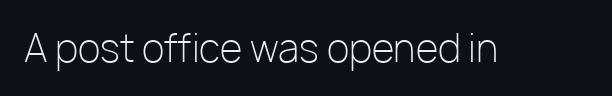
{"serif": "no", "italic": "no", "bold": "no", "weight": "light", "width": "normal", "stroke_contrast": "low", "x_height": "medium", "monospaced": "no", "underline": "no", "letter_spacing": "normal", "letter_spacing_em": 0.0, "glyph_px": 37}
